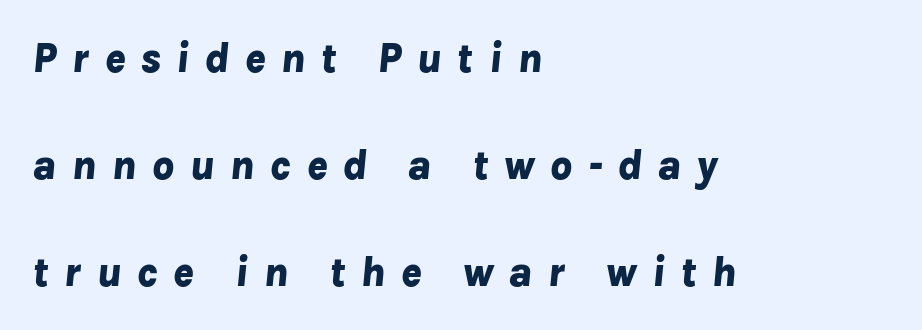
The image shows 43 px bold type, italic (leaning right); set left-aligned, loose line spacing (2.49x), unusually wide letter spacing (+0.35 em), not underlined; low stroke contrast and a medium x-height.
